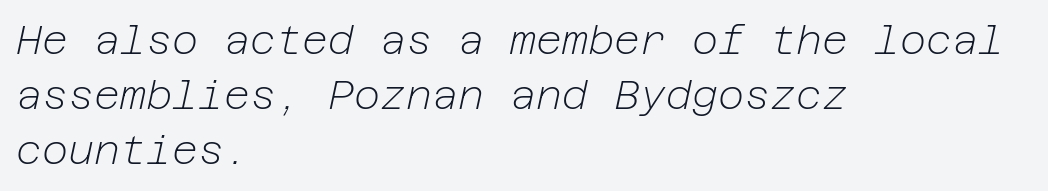
{"italic": "yes", "lean": "right", "slant_degrees": 12, "bold": "no", "weight": "light", "width": "normal", "stroke_contrast": "low", "x_height": "medium", "underline": "no", "align": "left", "line_spacing": "normal", "line_spacing_ratio": 1.38, "letter_spacing": "normal", "letter_spacing_em": 0.0, "glyph_px": 40}
